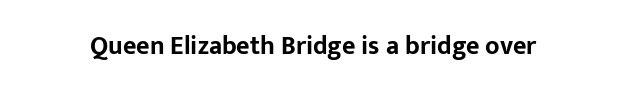
Only glyphs here, with clear space below each row. Rendered with straight, roman letterforms. The glyphs have the mass of a bold cut. Observe the ordinary spacing: letters are neighbours, not strangers.
